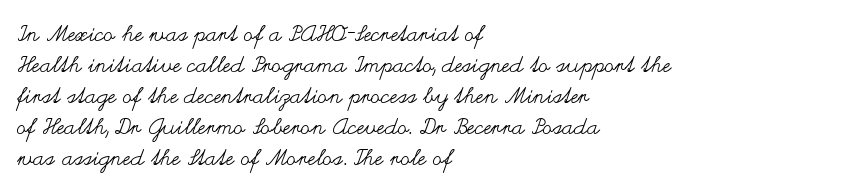
The image shows 22 px text type; set left-aligned, normal line spacing (1.41x), normal letter spacing, not underlined.
